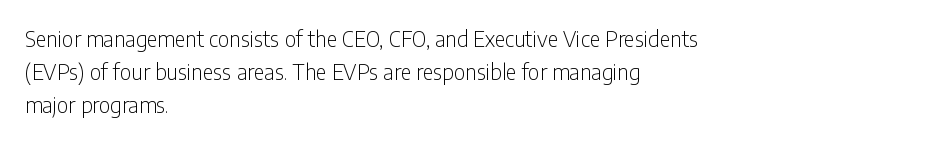
The face looks like a standard text weight, possibly lighter. Short and long lines alike share a common starting point at left. Vertically, the passage feels balanced, rows spaced as you'd expect. A bare baseline throughout the passage. Here the glyphs are tracked normally, forming tight word shapes.
